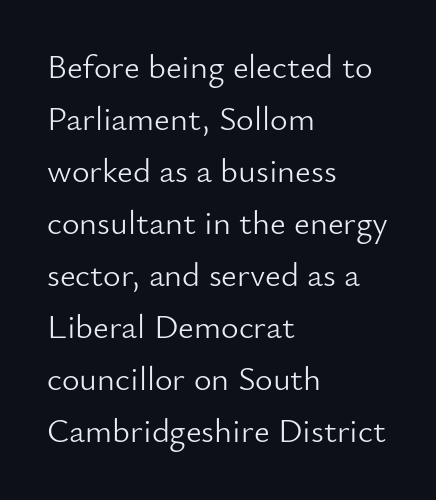
The image shows 34 px light sans-serif type, upright; set left-aligned, normal line spacing (1.53x), normal letter spacing, not underlined; low stroke contrast and a small x-height.
